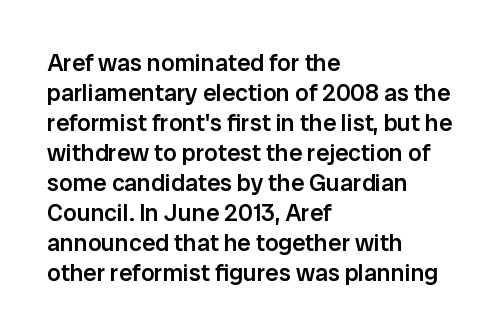
Unmarked baselines from the first word to the last. The leading is moderate, giving the passage an even texture. A bit beefed up — I'd call it semibold rather than bold. Horizontal alignment here is leftward, the default for most running prose. Style check: upright. Honestly, the letter spacing is just normal — you wouldn't notice it.
